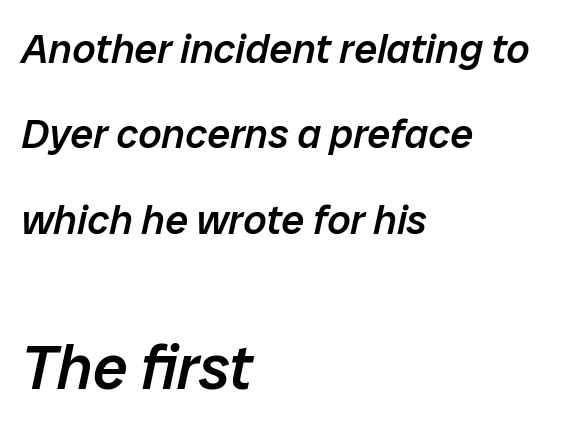
The strokes are fattened partway — semibold, not bold. The foot of each line stays bare and open. The horizontal fit of the characters is conventional and even. Regarding leading, the lines here are spaced well apart. Character size in the trailing block exceeds that of the leading block. Is this a fixed-width face? No — the glyphs have proportional, varying widths.
